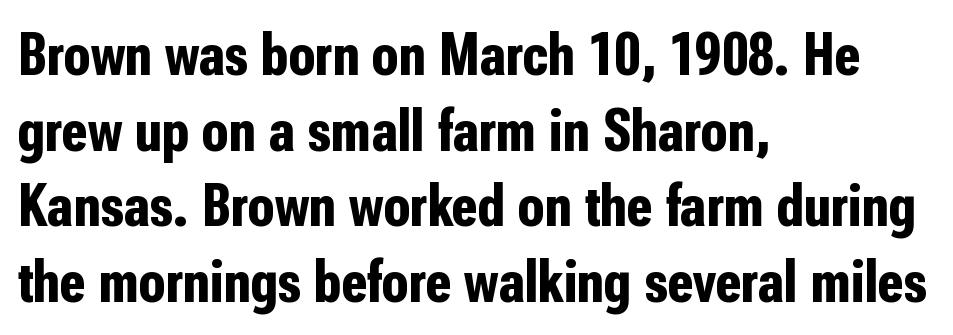
The letters stand straight up with perfectly vertical stems. You could not count columns in this text — the font is proportionally spaced. The paragraph has a hard left edge and a soft right edge. The foot of each line stays bare and open. Examine the stroke ends and you'll find no serifs. Its strokes are broad and dark, the hallmark of bold type.
